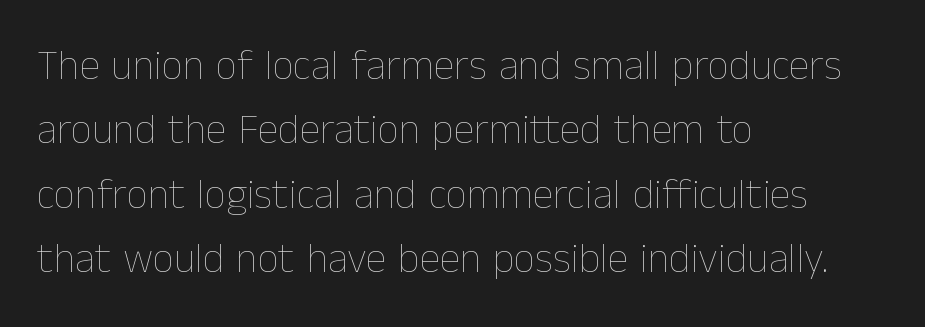
Q: Is the text bold? A: No.
Q: Is the text italic (slanted)? A: No, it is upright.
Q: Is the text underlined? A: No.
Q: How is the paragraph aligned? A: Left-aligned.
Q: Is the spacing between letters normal or unusually wide? A: Normal.
Q: Is the spacing between lines tight, normal or loose? A: Normal.
Q: Width (condensed, normal, or wide)? A: Normal.
Q: Stroke contrast? A: Low.
Q: x-height? A: Medium.
Q: Monospaced? A: No.
